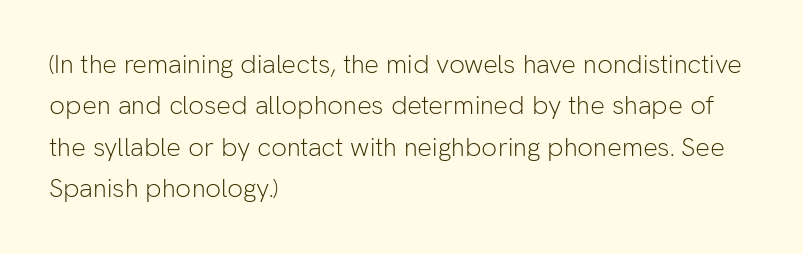
Q: Is the text bold? A: No.
Q: Is the text italic (slanted)? A: No, it is upright.
Q: Is the text underlined? A: No.
Q: How is the paragraph aligned? A: Left-aligned.
Q: Is the spacing between letters normal or unusually wide? A: Normal.
Q: Is the spacing between lines tight, normal or loose? A: Normal.
